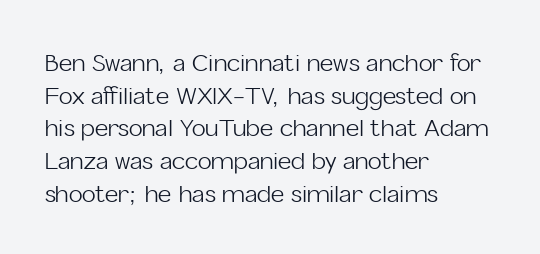
{"italic": "no", "bold": "no", "underline": "no", "align": "left", "line_spacing": "normal", "line_spacing_ratio": 1.42, "letter_spacing": "normal", "letter_spacing_em": 0.0, "glyph_px": 23}
